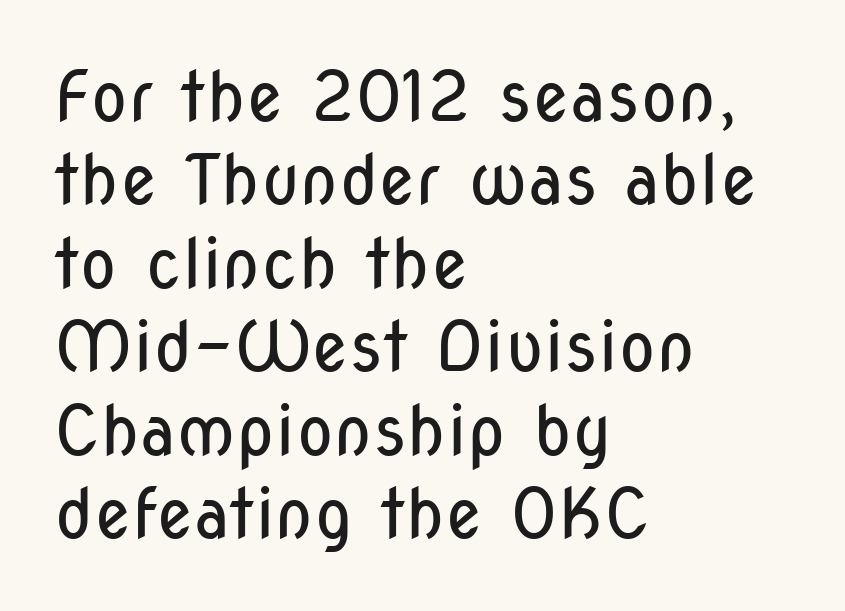
Q: Is the text bold? A: No.
Q: Is the text italic (slanted)? A: No, it is upright.
Q: Is the typeface a serif or a sans-serif typeface? A: Sans-serif.
Q: Is the text underlined? A: No.
Q: How is the paragraph aligned? A: Left-aligned.
Q: Is the spacing between letters normal or unusually wide? A: Normal.
Q: Width (condensed, normal, or wide)? A: Condensed.
Q: Stroke contrast? A: Low.
Q: x-height? A: Medium.
Q: Monospaced? A: No.
